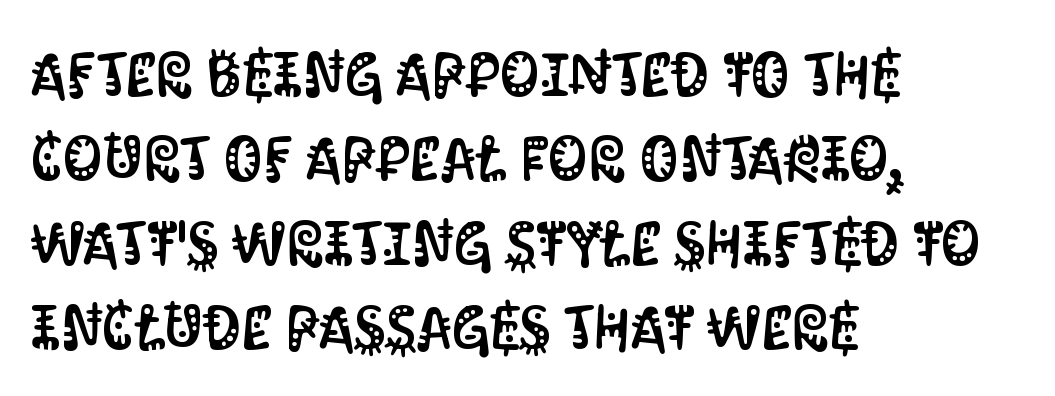
Rule under the text: the space is simply empty. The type sits square on the baseline with zero lean. Glyph-to-glyph distance matches everyday printed text. Serif or sans? Sans — the stroke terminals are bare. Horizontal bands of white between lines are of average thickness. Varying glyph widths throughout — classic text-font behaviour.
